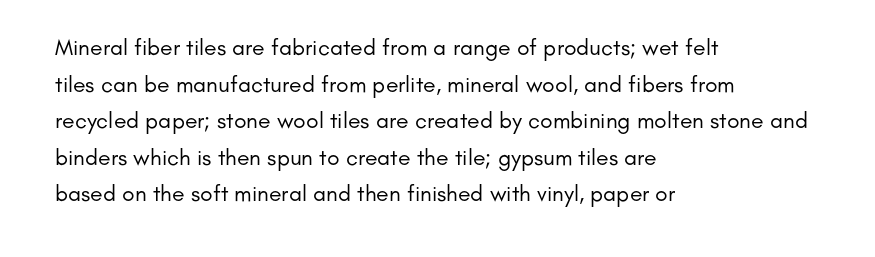
{"italic": "no", "bold": "no", "underline": "no", "align": "left", "line_spacing": "normal", "line_spacing_ratio": 1.59, "letter_spacing": "normal", "letter_spacing_em": 0.0, "glyph_px": 23}
